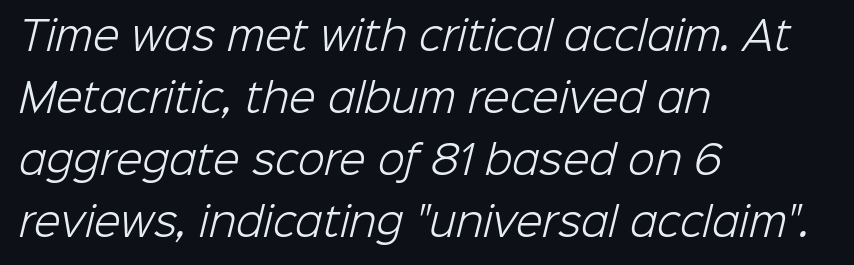
Q: Is the text bold? A: No.
Q: Is the typeface a serif or a sans-serif typeface? A: Sans-serif.
Q: Is the text underlined? A: No.
Q: How is the paragraph aligned? A: Left-aligned.
Q: Is the spacing between letters normal or unusually wide? A: Normal.
Q: Is the spacing between lines tight, normal or loose? A: Normal.
Q: Width (condensed, normal, or wide)? A: Normal.
Q: Stroke contrast? A: Low.
Q: x-height? A: Medium.
Q: Monospaced? A: No.
